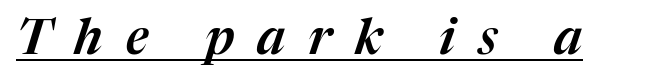
Q: Is the text italic (slanted)? A: Yes, it leans right by about 17 degrees.
Q: Is the text underlined? A: Yes.
Q: Is the spacing between letters normal or unusually wide? A: Unusually wide.
Q: Width (condensed, normal, or wide)? A: Normal.
Q: Stroke contrast? A: Medium.
Q: x-height? A: Medium.
Q: Monospaced? A: No.
